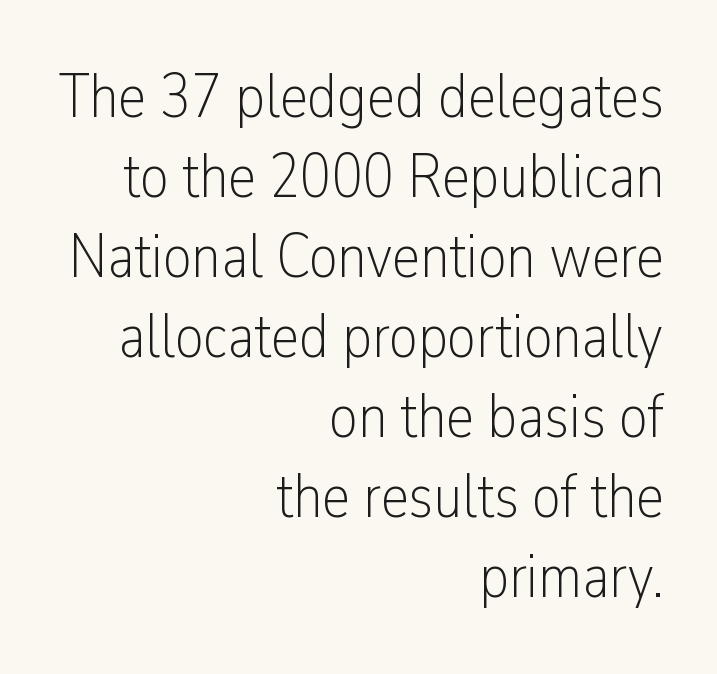
{"serif": "no", "italic": "no", "bold": "no", "weight": "light", "width": "condensed", "stroke_contrast": "low", "x_height": "medium", "monospaced": "no", "underline": "no", "align": "right", "line_spacing": "normal", "line_spacing_ratio": 1.27, "letter_spacing": "normal", "letter_spacing_em": 0.0, "glyph_px": 63}
